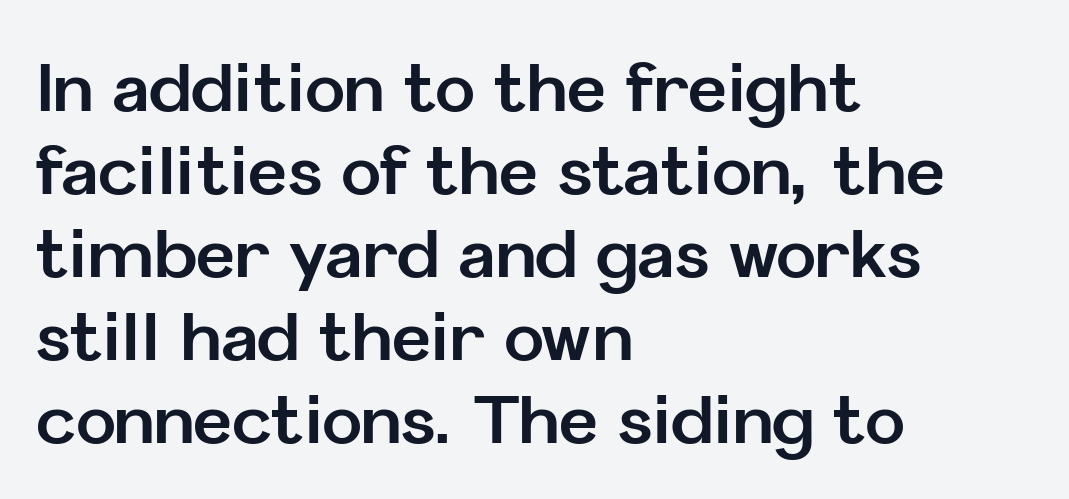
The image shows 67 px bold sans-serif type, upright; set left-aligned, line spacing 1.24x, normal letter spacing, not underlined; low stroke contrast and a medium x-height.
